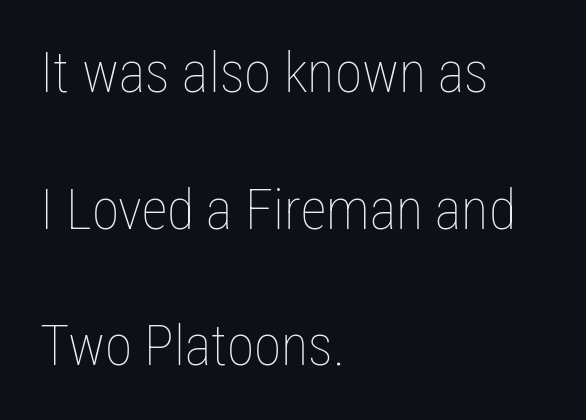
{"italic": "no", "bold": "no", "weight": "thin", "width": "condensed", "stroke_contrast": "low", "x_height": "medium", "monospaced": "no", "underline": "no", "align": "left", "line_spacing": "loose", "line_spacing_ratio": 2.44, "letter_spacing": "normal", "letter_spacing_em": 0.0, "glyph_px": 56}
